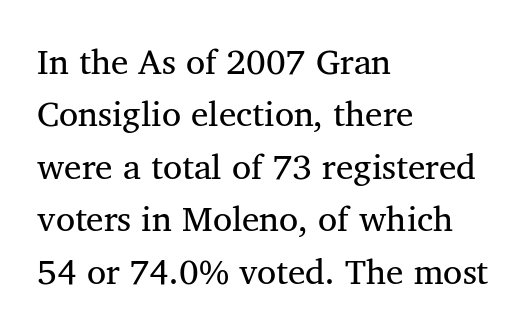
Q: Is the text bold? A: No.
Q: Is the text italic (slanted)? A: No, it is upright.
Q: Is the typeface a serif or a sans-serif typeface? A: Serif.
Q: Is the text underlined? A: No.
Q: How is the paragraph aligned? A: Left-aligned.
Q: Is the spacing between letters normal or unusually wide? A: Normal.
Q: Is the spacing between lines tight, normal or loose? A: Normal.
Q: Width (condensed, normal, or wide)? A: Normal.
Q: Stroke contrast? A: Medium.
Q: x-height? A: Medium.
Q: Monospaced? A: No.
